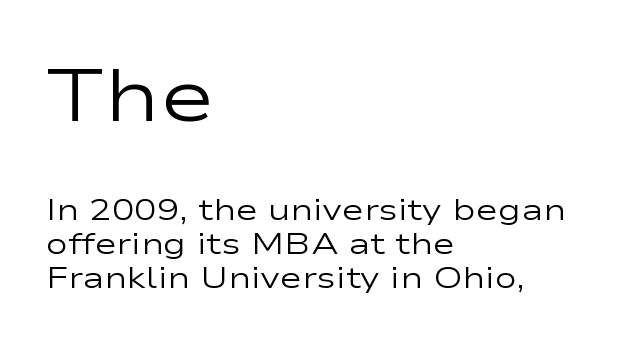
Q: Is the text bold? A: No.
Q: Is the text italic (slanted)? A: No, it is upright.
Q: Is the typeface a serif or a sans-serif typeface? A: Sans-serif.
Q: Is the text underlined? A: No.
Q: How is the paragraph aligned? A: Left-aligned.
Q: Is the spacing between letters normal or unusually wide? A: Normal.
Q: Is the spacing between lines tight, normal or loose? A: Tight.
Q: Which block of text is set in a larger size, the first (top) or the second (bottom)? A: The first (top) one.
Q: Width (condensed, normal, or wide)? A: Wide.
Q: Stroke contrast? A: Low.
Q: x-height? A: Medium.
Q: Monospaced? A: No.
